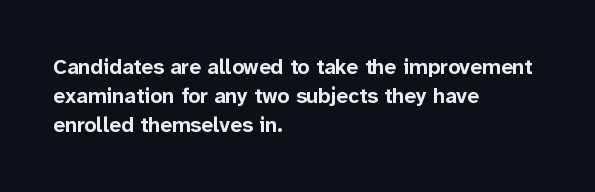
The image shows 21 px bold type, upright; set left-aligned, normal line spacing (1.38x), normal letter spacing, not underlined.
